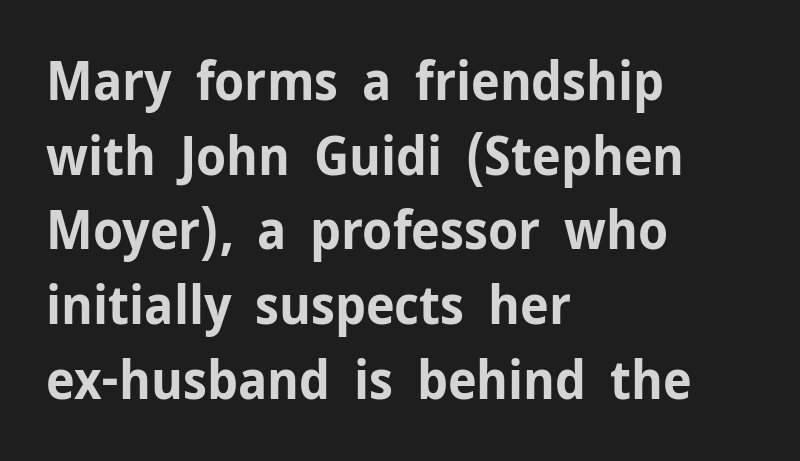
The passage shown has conventional tracking throughout. The letters carry no serifs — their stems end cleanly without finishing strokes. A normal amount of white space separates one row of letters from the next. Notice how the stems are strictly vertical — no italics here. The strokes are fattened all the way to bold. Check the space under the baseline: it is left empty.
